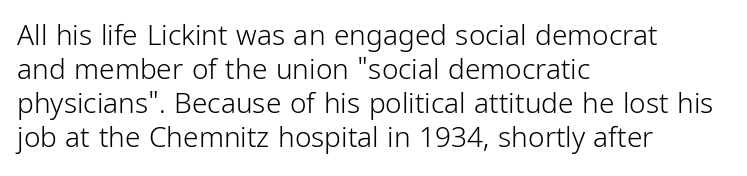
{"serif": "no", "italic": "no", "bold": "no", "weight": "light", "width": "condensed", "stroke_contrast": "low", "x_height": "medium", "monospaced": "no", "underline": "no", "align": "left", "line_spacing_ratio": 1.22, "letter_spacing": "normal", "letter_spacing_em": 0.0, "glyph_px": 28}
